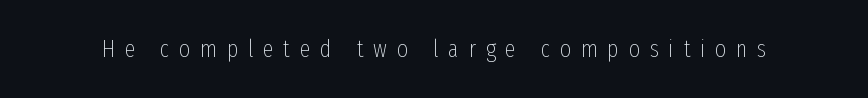
{"italic": "no", "bold": "no", "underline": "no", "letter_spacing": "wide", "letter_spacing_em": 0.41, "glyph_px": 24}
